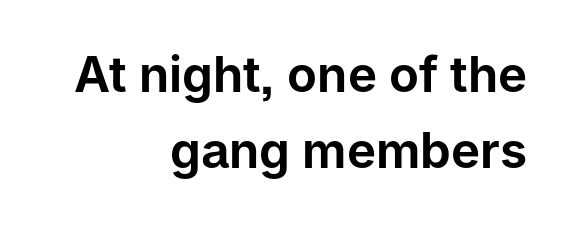
The image shows 49 px sans-serif type, upright; set right-aligned, normal line spacing (1.56x), normal letter spacing, not underlined; low stroke contrast and a medium x-height.
